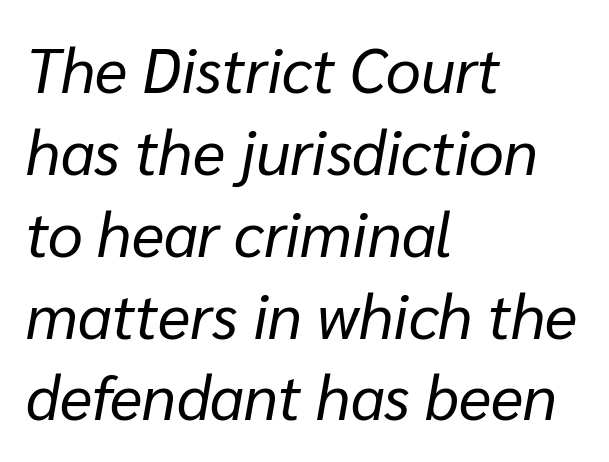
Q: Is the text bold? A: No.
Q: Is the text italic (slanted)? A: Yes, it leans right by about 10 degrees.
Q: Is the text underlined? A: No.
Q: How is the paragraph aligned? A: Left-aligned.
Q: Is the spacing between letters normal or unusually wide? A: Normal.
Q: Is the spacing between lines tight, normal or loose? A: Normal.
Q: Width (condensed, normal, or wide)? A: Normal.
Q: Stroke contrast? A: Low.
Q: x-height? A: Medium.
Q: Monospaced? A: No.
